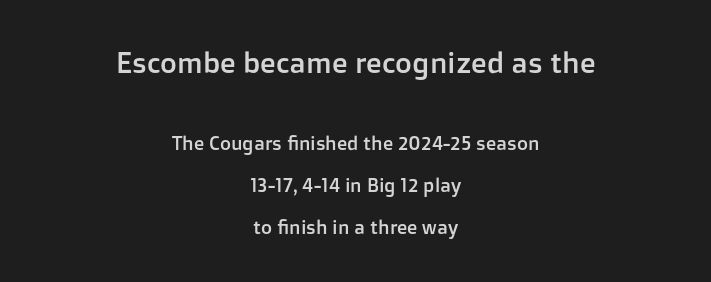
{"serif": "no", "italic": "no", "width": "normal", "stroke_contrast": "low", "x_height": "medium", "monospaced": "no", "underline": "no", "align": "center", "line_spacing": "loose", "line_spacing_ratio": 2.2, "letter_spacing": "normal", "letter_spacing_em": 0.0, "larger_block": "first", "size_ratio": 1.53, "glyph_px": 29}
